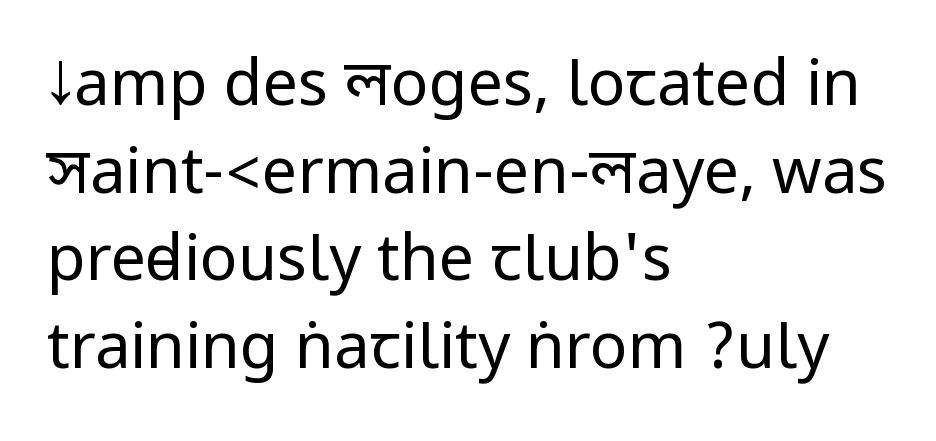
{"serif": "no", "italic": "no", "bold": "no", "weight": "regular", "width": "condensed", "stroke_contrast": "low", "underline": "no", "align": "left", "line_spacing": "normal", "line_spacing_ratio": 1.39, "letter_spacing": "normal", "letter_spacing_em": 0.0, "glyph_px": 63}
